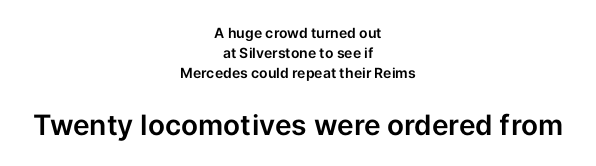
{"serif": "no", "italic": "no", "width": "normal", "stroke_contrast": "low", "x_height": "medium", "monospaced": "no", "underline": "no", "align": "center", "line_spacing": "normal", "line_spacing_ratio": 1.44, "letter_spacing": "normal", "letter_spacing_em": 0.0, "larger_block": "second", "size_ratio": 2.0, "glyph_px": 28}
